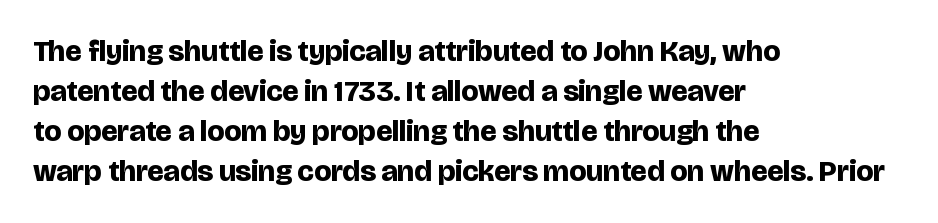
The type family on display is of the sans-serif kind. Letter spacing: default. Nobody drew a line under any word here. The paragraph shown leans on its left margin.
